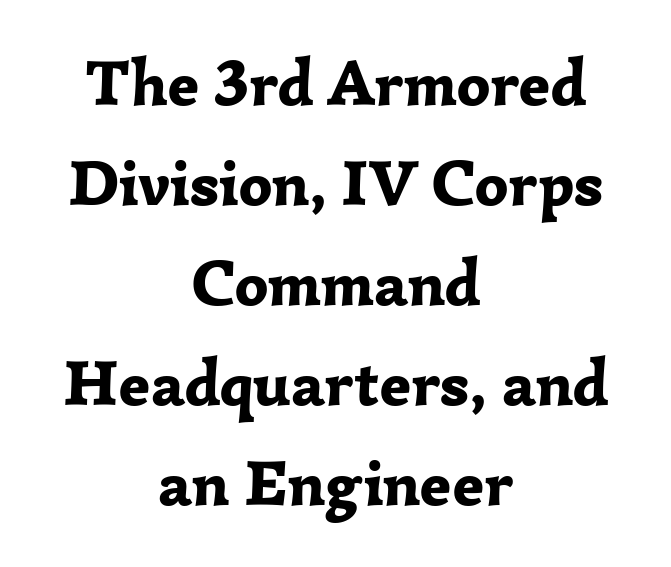
{"serif": "yes", "italic": "no", "bold": "yes", "weight": "bold", "width": "normal", "stroke_contrast": "low", "x_height": "medium", "monospaced": "no", "underline": "no", "align": "center", "line_spacing": "normal", "line_spacing_ratio": 1.54, "letter_spacing": "normal", "letter_spacing_em": 0.0, "glyph_px": 65}
